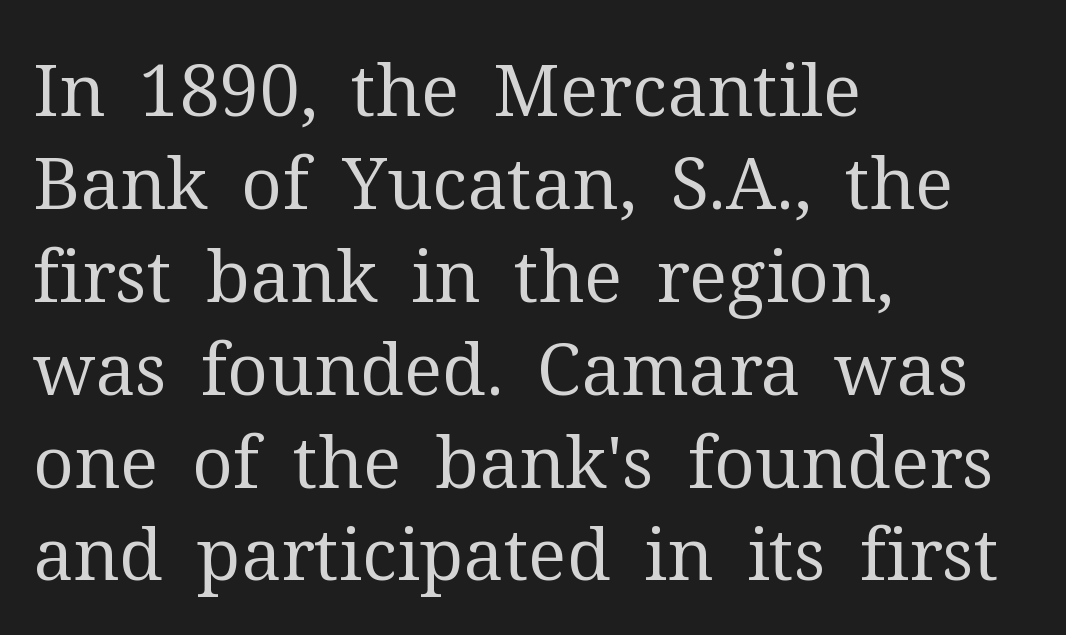
Proportional: the letters do not fall into vertical columns. Does the leading feel generous? No, just average. Casual observation: everything's shoved over to the left. Posture: vertical. Yep, those are serifs on the letters.
